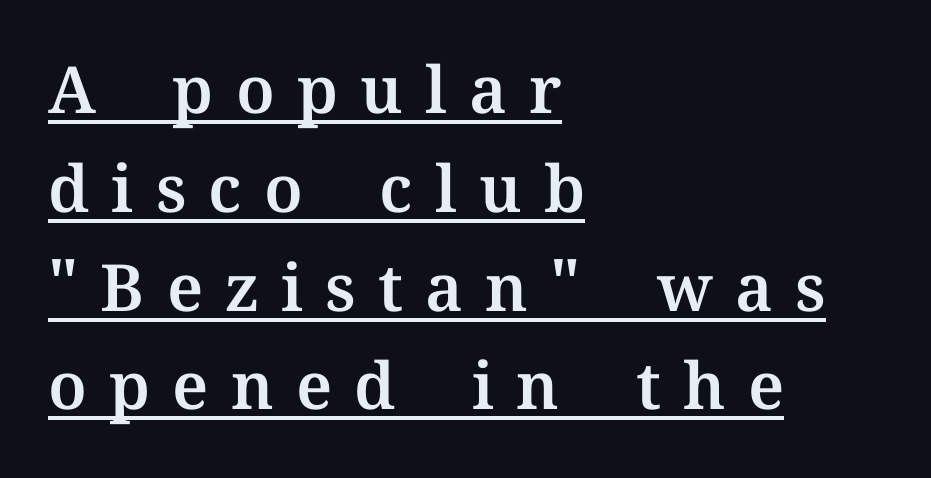
The image shows 65 px serif type, upright; set left-aligned, normal line spacing (1.52x), unusually wide letter spacing (+0.34 em), underlined; medium stroke contrast and a medium x-height.
